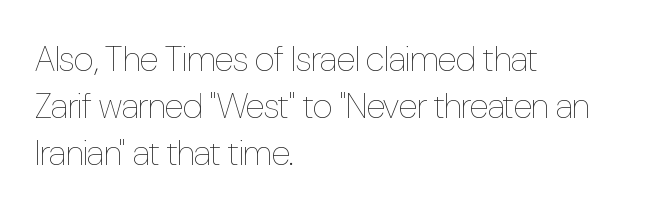
Compared with typical paragraphs, the rows here are spaced about the same. The space directly below the letters is spotless. Counters stay open thanks to moderate or lighter strokes. The rendering uses natural spacing where letterforms have individual widths. Honestly, the letter spacing is just normal — you wouldn't notice it. These lines stack with their left ends in a neat column.
